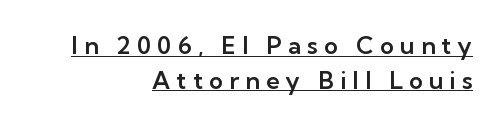
Q: Is the text italic (slanted)? A: No, it is upright.
Q: Is the text underlined? A: Yes.
Q: How is the paragraph aligned? A: Right-aligned.
Q: Is the spacing between letters normal or unusually wide? A: Unusually wide.
Q: Is the spacing between lines tight, normal or loose? A: Normal.
